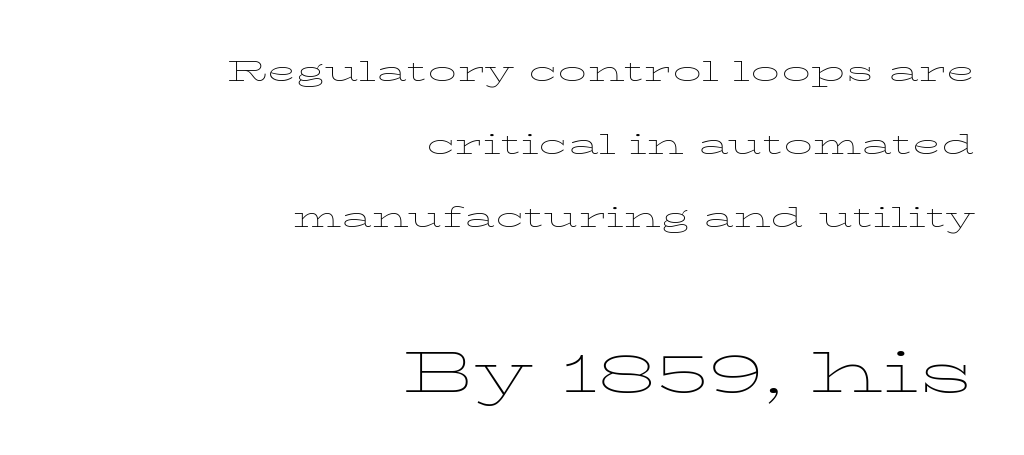
The image shows 76 px thin, wide type, upright; set right-aligned, loose line spacing (1.92x), normal letter spacing, not underlined; the second (bottom) block is 2.0x larger; low stroke contrast and a medium x-height.
